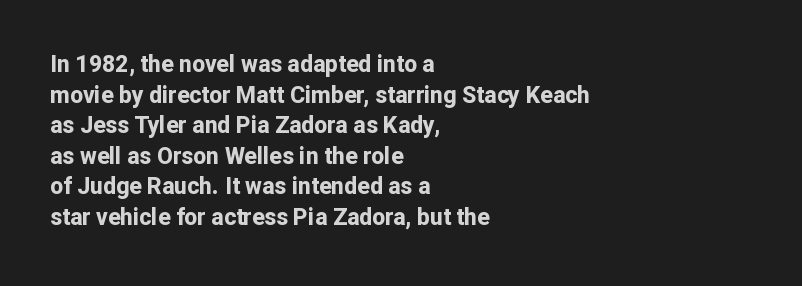
The image shows 23 px bold type, upright; set left-aligned, normal line spacing (1.33x), normal letter spacing, not underlined.
